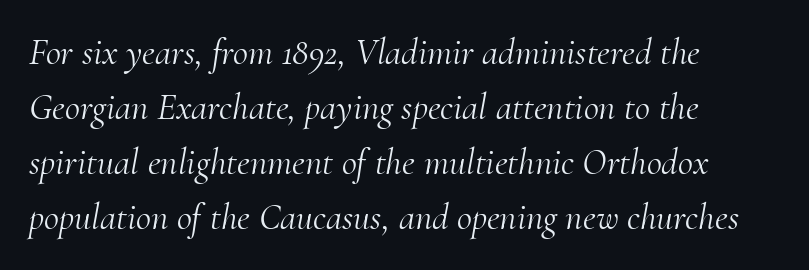
The letterforms sit shoulder to shoulder at normal distance. Any mark beneath the type? The region is blank. Stroke thickness stays within the range of a standard reading face or lighter. The vertical gap from one line to the next is medium. Varying glyph widths throughout — classic text-font behaviour.
